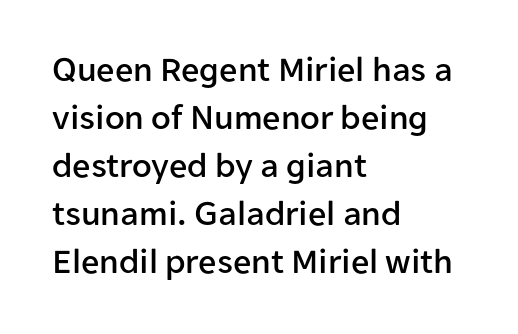
{"serif": "no", "italic": "no", "width": "normal", "stroke_contrast": "low", "x_height": "medium", "monospaced": "no", "underline": "no", "align": "left", "line_spacing": "normal", "line_spacing_ratio": 1.33, "letter_spacing": "normal", "letter_spacing_em": 0.0, "glyph_px": 36}
